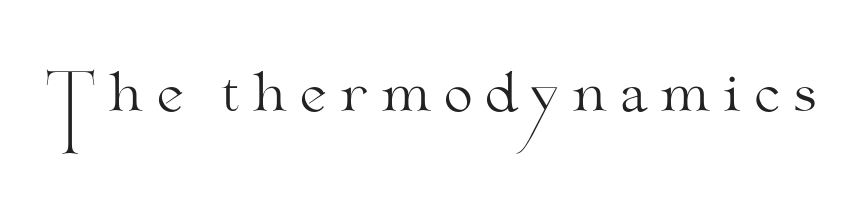
In terms of posture, this sample is upright. Check under the words: just untouched page. Observe the serifs anchoring each vertical stroke in this sample. These glyphs show unthickened strokes, regular width or finer.
